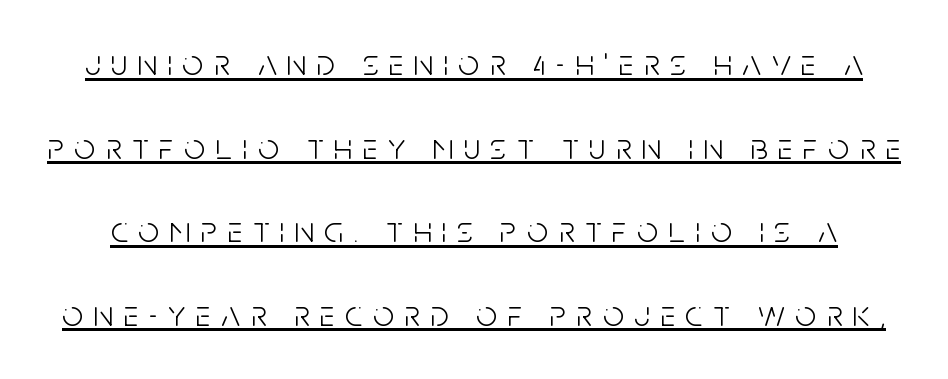
A roman cut, with each character standing at attention. Each line of the rendering has a horizontal stroke beneath the glyphs. Nothing heavy about these letters — not bold at all. If you measured baseline to baseline, you'd find a long distance.
